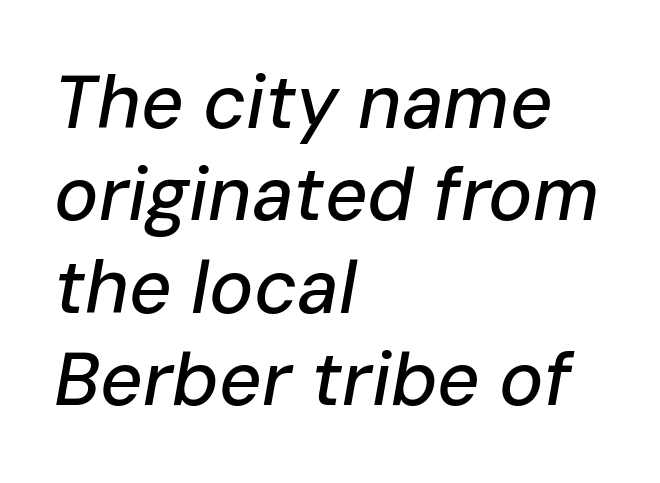
{"italic": "yes", "lean": "right", "slant_degrees": 10, "width": "normal", "stroke_contrast": "low", "x_height": "medium", "monospaced": "no", "underline": "no", "align": "left", "line_spacing": "normal", "line_spacing_ratio": 1.25, "letter_spacing": "normal", "letter_spacing_em": 0.0, "glyph_px": 74}
